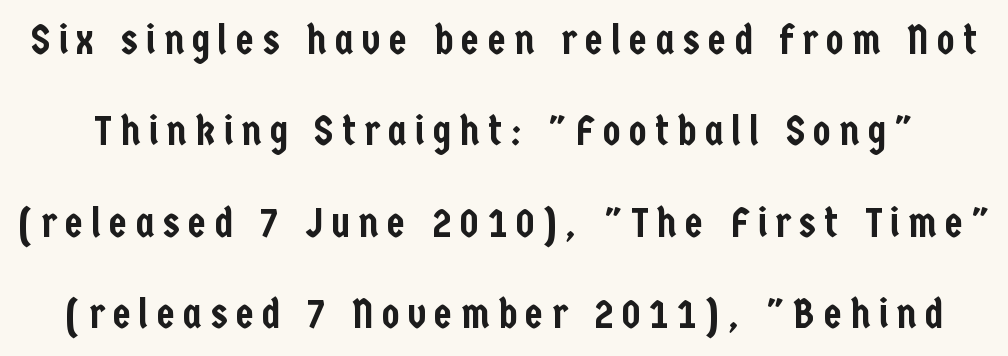
The image shows 41 px condensed sans-serif type, upright; set loose line spacing (2.23x), unusually wide letter spacing (+0.2 em), not underlined; low stroke contrast and a medium x-height.
